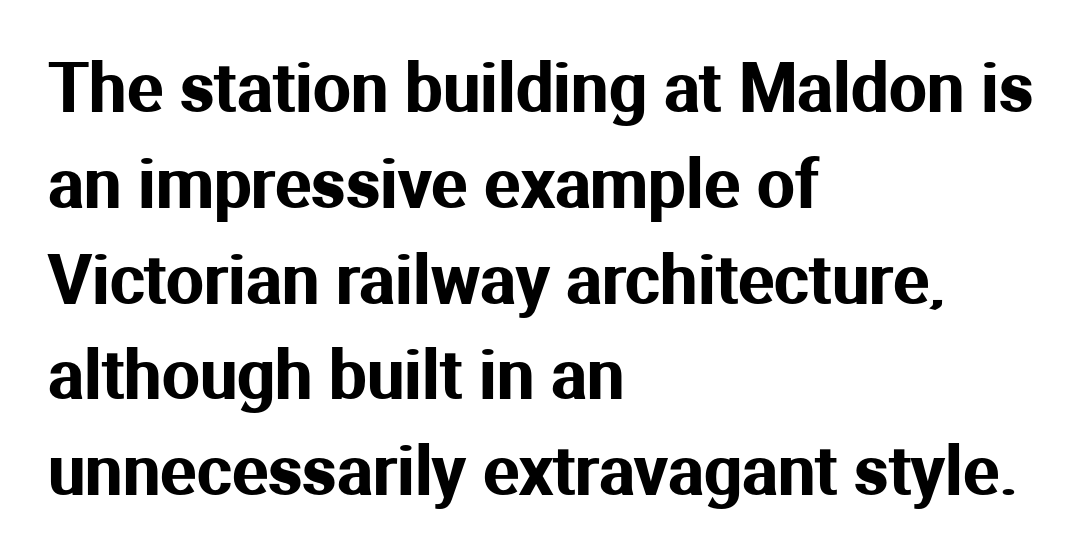
Q: Is the text italic (slanted)? A: No, it is upright.
Q: Is the typeface a serif or a sans-serif typeface? A: Sans-serif.
Q: Is the text underlined? A: No.
Q: How is the paragraph aligned? A: Left-aligned.
Q: Is the spacing between letters normal or unusually wide? A: Normal.
Q: Is the spacing between lines tight, normal or loose? A: Normal.
Q: Width (condensed, normal, or wide)? A: Normal.
Q: Stroke contrast? A: Medium.
Q: x-height? A: Medium.
Q: Monospaced? A: No.
